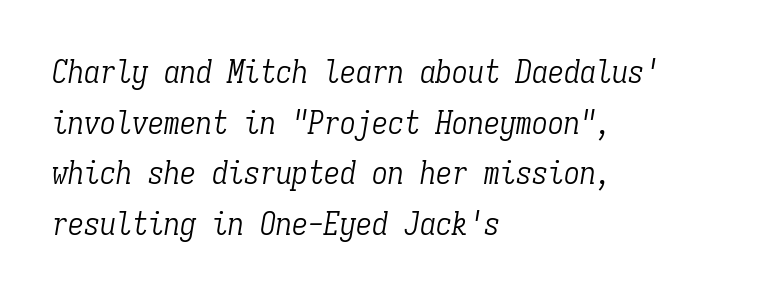
Q: Is the text bold? A: No.
Q: Is the text italic (slanted)? A: Yes, it leans right by about 9 degrees.
Q: Is the typeface a serif or a sans-serif typeface? A: Serif.
Q: Is the text underlined? A: No.
Q: How is the paragraph aligned? A: Left-aligned.
Q: Is the spacing between letters normal or unusually wide? A: Normal.
Q: Is the spacing between lines tight, normal or loose? A: Normal.
Q: Width (condensed, normal, or wide)? A: Condensed.
Q: Stroke contrast? A: Low.
Q: x-height? A: Medium.
Q: Monospaced? A: Yes.
